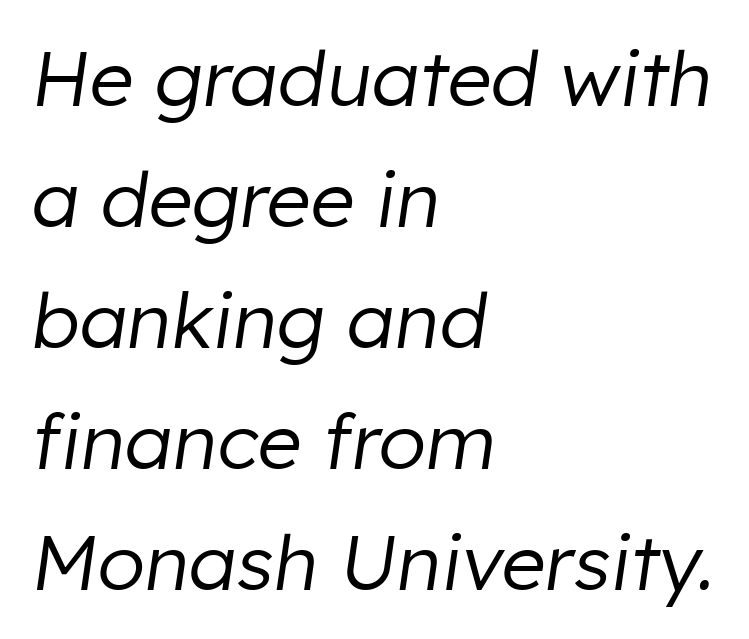
Q: Is the text bold? A: No.
Q: Is the text italic (slanted)? A: Yes, it leans right by about 8 degrees.
Q: Is the text underlined? A: No.
Q: How is the paragraph aligned? A: Left-aligned.
Q: Is the spacing between letters normal or unusually wide? A: Normal.
Q: Is the spacing between lines tight, normal or loose? A: Normal.
Q: Width (condensed, normal, or wide)? A: Normal.
Q: Stroke contrast? A: Low.
Q: x-height? A: Medium.
Q: Monospaced? A: No.
